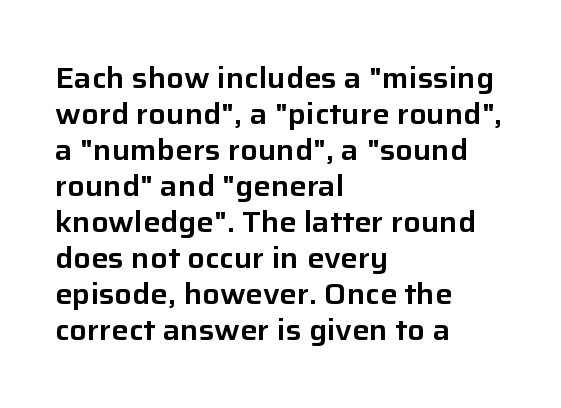
{"serif": "no", "italic": "no", "width": "normal", "stroke_contrast": "low", "x_height": "medium", "monospaced": "no", "underline": "no", "align": "left", "line_spacing_ratio": 1.24, "letter_spacing": "normal", "letter_spacing_em": 0.0, "glyph_px": 29}
